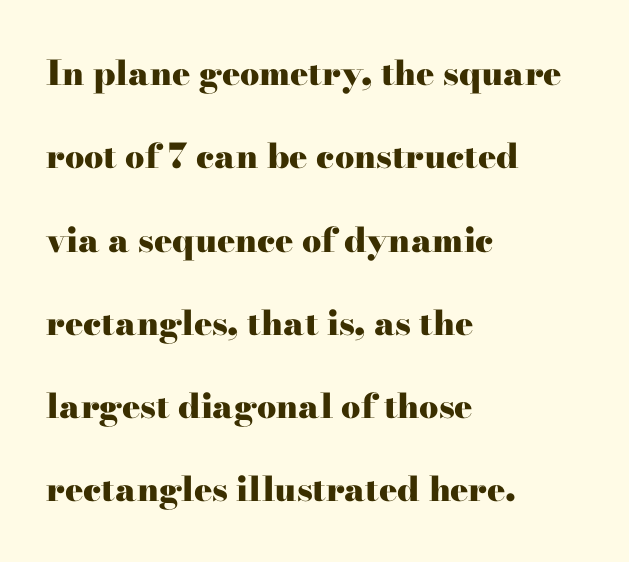
The image shows 34 px heavy, wide serif type, upright; set left-aligned, loose line spacing (2.45x), normal letter spacing, not underlined; high stroke contrast and a small x-height.
